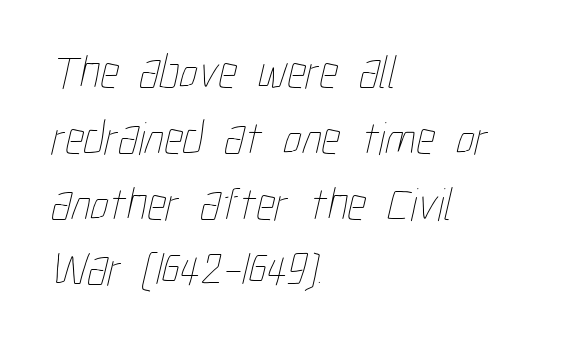
Q: Is the text bold? A: No.
Q: Is the text underlined? A: No.
Q: How is the paragraph aligned? A: Left-aligned.
Q: Is the spacing between letters normal or unusually wide? A: Normal.
Q: Is the spacing between lines tight, normal or loose? A: Normal.
Q: Width (condensed, normal, or wide)? A: Condensed.
Q: Stroke contrast? A: Low.
Q: x-height? A: Medium.
Q: Monospaced? A: No.
